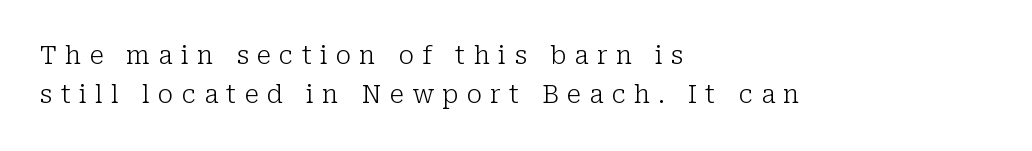
{"italic": "no", "bold": "no", "underline": "no", "align": "left", "line_spacing": "normal", "line_spacing_ratio": 1.58, "letter_spacing": "wide", "letter_spacing_em": 0.33, "glyph_px": 25}
